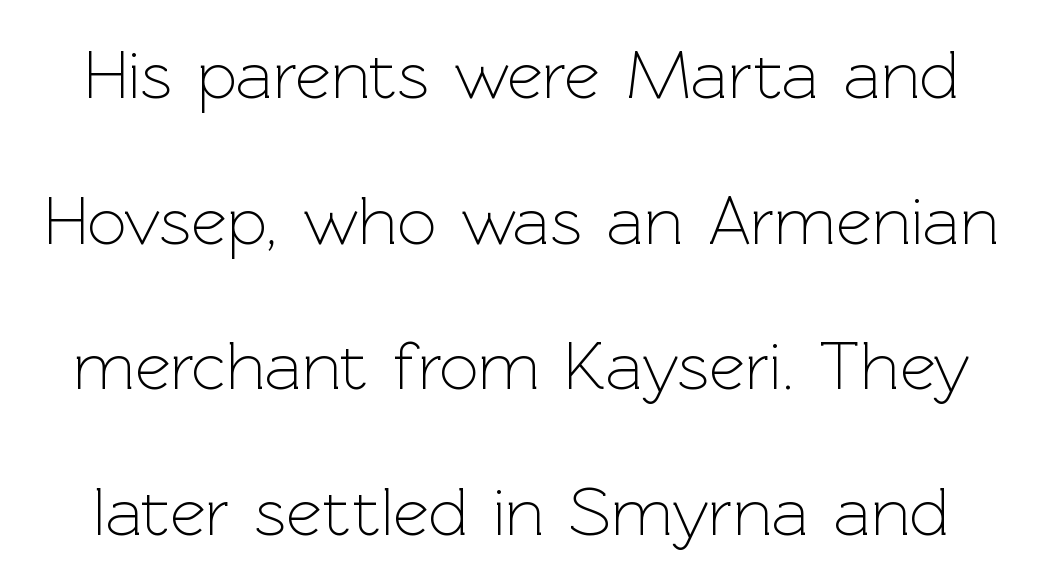
Style check: upright. Unlike a traditional serif, this face leaves its strokes unadorned. Heaviness? Minimal to ordinary, like unemphasized prose. The passage shown has conventional tracking throughout.
